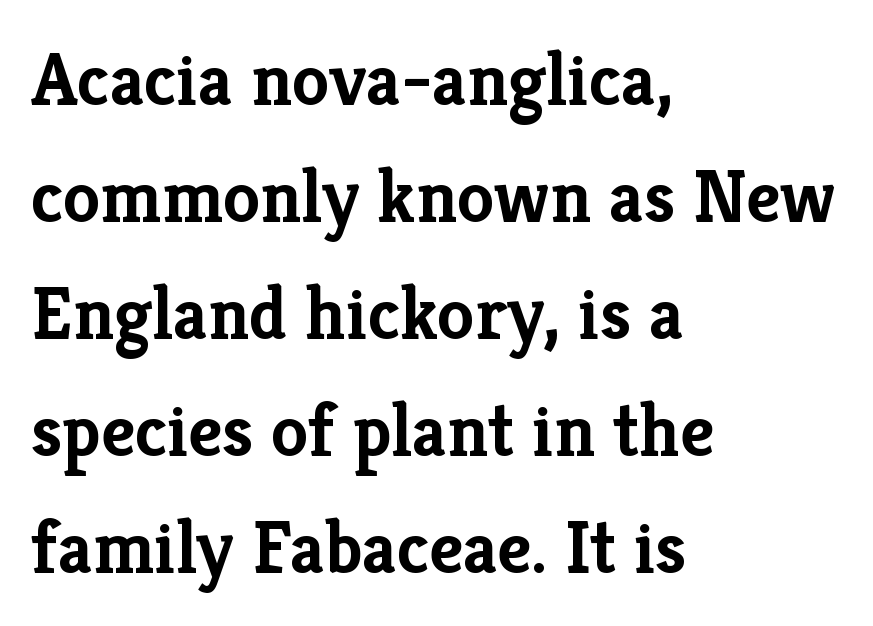
The image shows 75 px semibold serif type, upright; set left-aligned, normal line spacing (1.56x), normal letter spacing, not underlined; low stroke contrast and a medium x-height.
